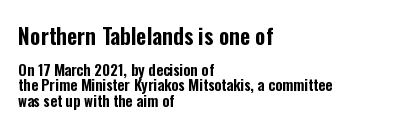
No extra tracking has been applied to these lines. You get the large type first, then a drop to smaller type. A typesetter would mark this as roman, not italic. Any mark beneath the type? The region is blank. Where is the straight margin? On the left. Quick note: interline space is minimal.
